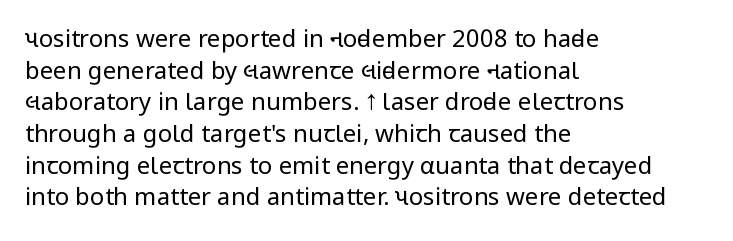
The image shows 24 px text type, upright; set left-aligned, normal line spacing (1.32x), normal letter spacing, not underlined.
